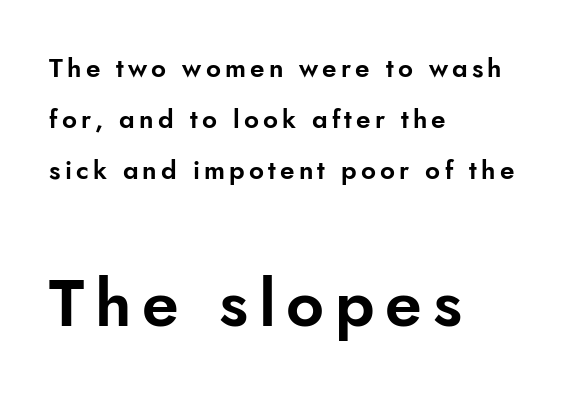
Q: Is the text italic (slanted)? A: No, it is upright.
Q: Is the typeface a serif or a sans-serif typeface? A: Sans-serif.
Q: Is the text underlined? A: No.
Q: How is the paragraph aligned? A: Left-aligned.
Q: Is the spacing between lines tight, normal or loose? A: Loose.
Q: Which block of text is set in a larger size, the first (top) or the second (bottom)? A: The second (bottom) one.
Q: Width (condensed, normal, or wide)? A: Normal.
Q: Stroke contrast? A: Low.
Q: x-height? A: Small.
Q: Monospaced? A: No.
